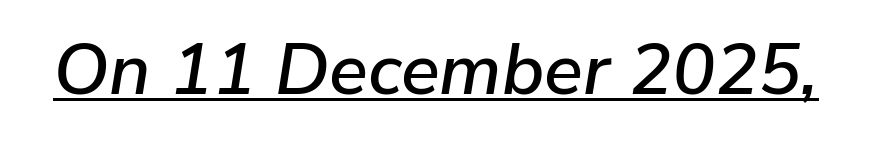
The image shows 72 px text type, italic (leaning right); set normal letter spacing, underlined; low stroke contrast and a medium x-height.
